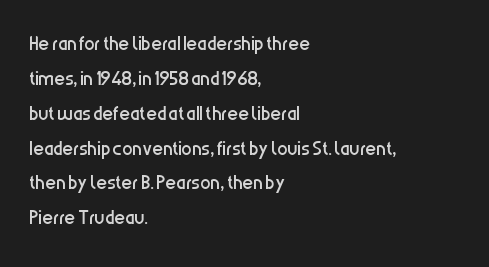
{"italic": "no", "bold": "no", "underline": "no", "align": "left", "line_spacing": "normal", "line_spacing_ratio": 1.34, "letter_spacing": "normal", "letter_spacing_em": 0.0, "glyph_px": 26}
